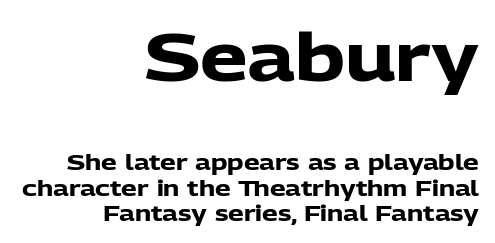
Q: Is the text bold? A: Yes.
Q: Is the text italic (slanted)? A: No, it is upright.
Q: Is the typeface a serif or a sans-serif typeface? A: Sans-serif.
Q: Is the text underlined? A: No.
Q: How is the paragraph aligned? A: Right-aligned.
Q: Is the spacing between letters normal or unusually wide? A: Normal.
Q: Which block of text is set in a larger size, the first (top) or the second (bottom)? A: The first (top) one.
Q: Width (condensed, normal, or wide)? A: Normal.
Q: Stroke contrast? A: Low.
Q: x-height? A: Medium.
Q: Monospaced? A: No.
